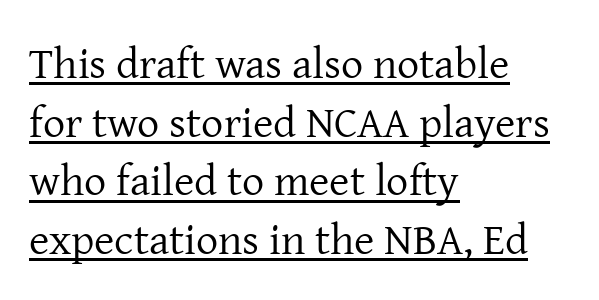
Is there much room between lines? A standard amount, neither cramped nor airy. You can see a thin bar hugging the bottom of the glyphs. The face used here is seriffed, in the tradition of book romans. The letters advance in unequal steps, a hallmark of proportional type. There is no visible air inserted between adjacent glyphs.
